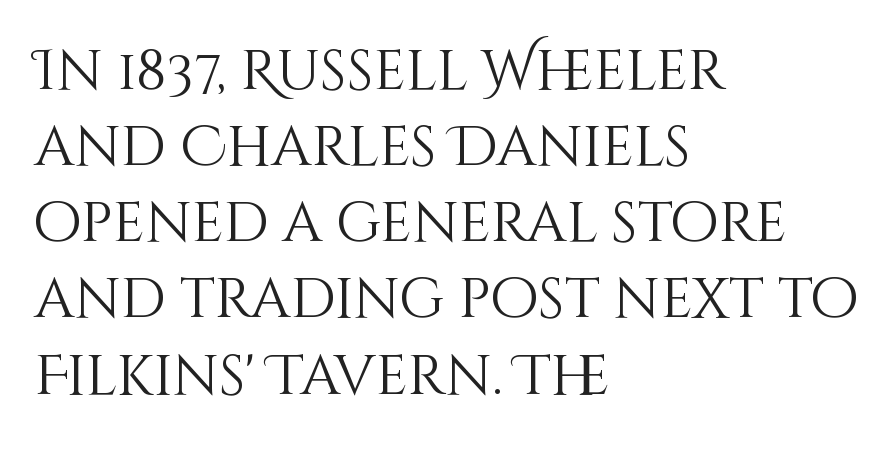
The image shows 56 px light type, upright; set left-aligned, normal line spacing (1.36x), normal letter spacing, not underlined; medium stroke contrast and a large x-height.
